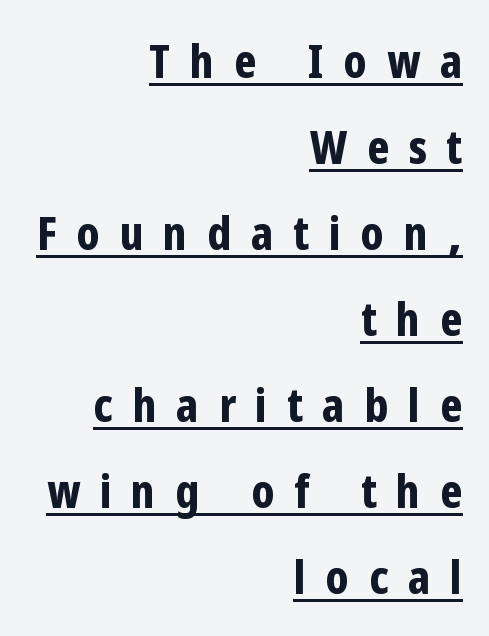
The face used here is a sans, in the tradition of grotesques and geometrics. Caption: multi-line text, flush right, ragged left. The axis of the letterforms is exactly vertical. The face used here is rendered with a markedly widened letterfit.
